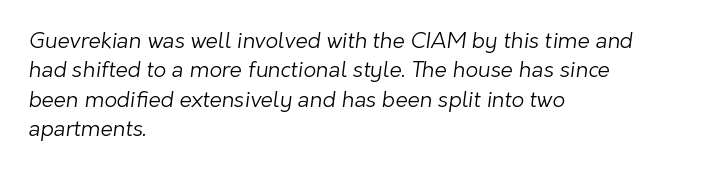
The image shows 22 px text type; set left-aligned, normal line spacing (1.34x), normal letter spacing, not underlined.
